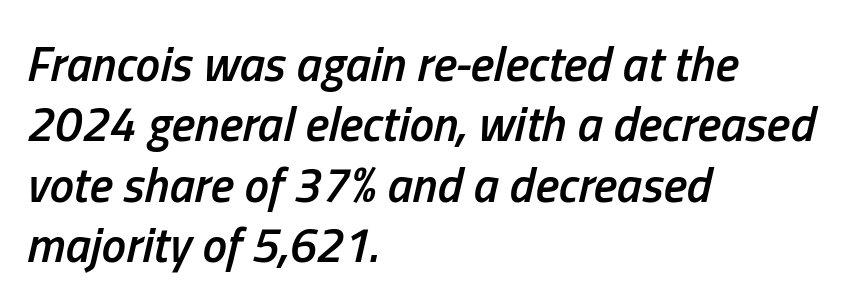
The image shows 49 px semibold, condensed type, italic (leaning right); set left-aligned, line spacing 1.23x, normal letter spacing, not underlined; low stroke contrast and a medium x-height.
